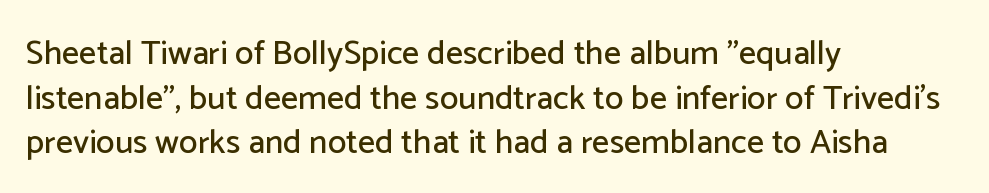
The image shows 34 px sans-serif type, upright; set left-aligned, normal line spacing (1.31x), normal letter spacing, not underlined; low stroke contrast and a medium x-height.
